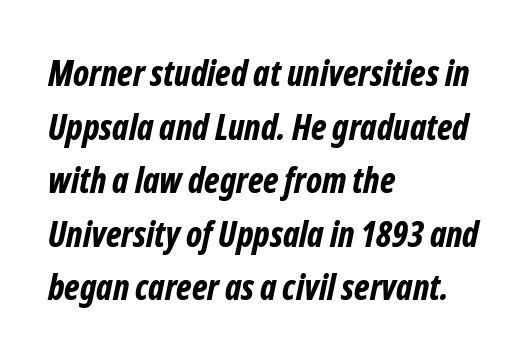
The image shows 35 px bold, condensed type, italic (leaning right); set left-aligned, normal line spacing (1.53x), normal letter spacing, not underlined; low stroke contrast and a medium x-height.
